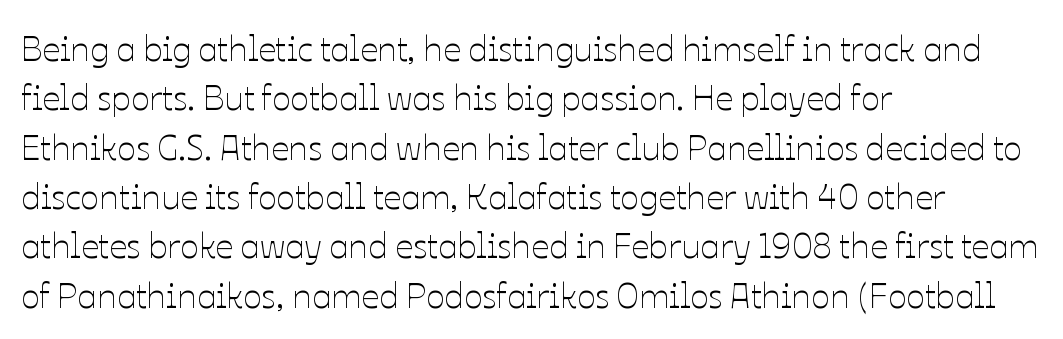
{"italic": "no", "bold": "no", "weight": "thin", "width": "normal", "stroke_contrast": "low", "x_height": "medium", "monospaced": "no", "underline": "no", "align": "left", "line_spacing": "normal", "line_spacing_ratio": 1.41, "letter_spacing": "normal", "letter_spacing_em": 0.0, "glyph_px": 35}
